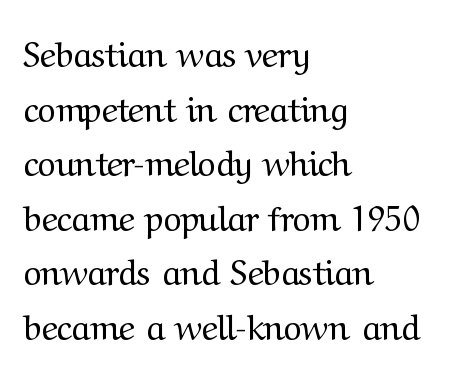
{"serif": "yes", "italic": "no", "bold": "no", "weight": "regular", "width": "normal", "stroke_contrast": "medium", "x_height": "medium", "monospaced": "no", "underline": "no", "align": "left", "line_spacing": "normal", "line_spacing_ratio": 1.56, "letter_spacing": "normal", "letter_spacing_em": 0.0, "glyph_px": 35}
